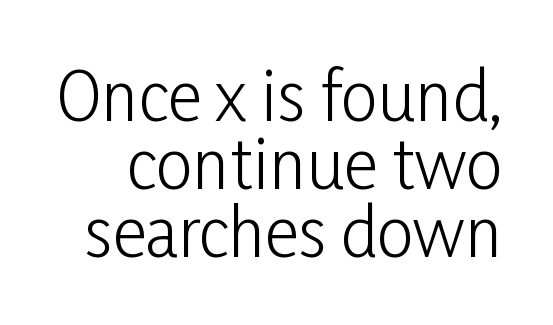
The block of text is dense from top to bottom, with scant space between rows. The face used here is a sans, in the tradition of grotesques and geometrics. The rendering uses natural spacing where letterforms have individual widths. In terms of letterspacing, this is plain default setting. Heaviness? Minimal to ordinary, like unemphasized prose. Descenders are the only things crossing below the line.
